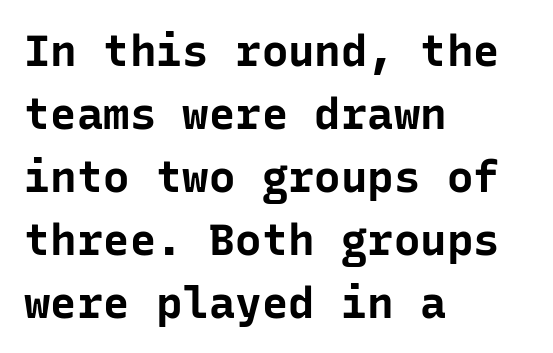
Q: Is the text bold? A: Yes.
Q: Is the text italic (slanted)? A: No, it is upright.
Q: Is the typeface a serif or a sans-serif typeface? A: Sans-serif.
Q: Is the text underlined? A: No.
Q: How is the paragraph aligned? A: Left-aligned.
Q: Is the spacing between letters normal or unusually wide? A: Normal.
Q: Is the spacing between lines tight, normal or loose? A: Normal.
Q: Width (condensed, normal, or wide)? A: Normal.
Q: Stroke contrast? A: Low.
Q: x-height? A: Medium.
Q: Monospaced? A: Yes.
